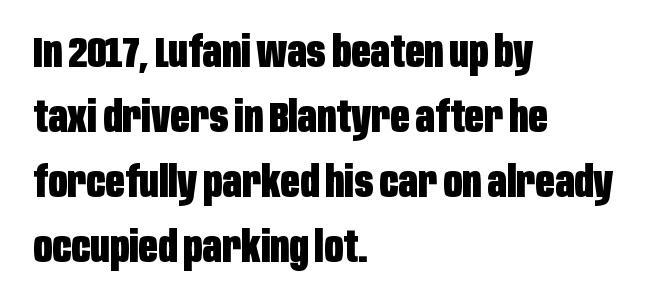
Q: Is the text bold? A: Yes.
Q: Is the text italic (slanted)? A: No, it is upright.
Q: Is the typeface a serif or a sans-serif typeface? A: Sans-serif.
Q: Is the text underlined? A: No.
Q: How is the paragraph aligned? A: Left-aligned.
Q: Is the spacing between letters normal or unusually wide? A: Normal.
Q: Is the spacing between lines tight, normal or loose? A: Normal.
Q: Width (condensed, normal, or wide)? A: Condensed.
Q: Stroke contrast? A: Low.
Q: x-height? A: Large.
Q: Monospaced? A: No.
